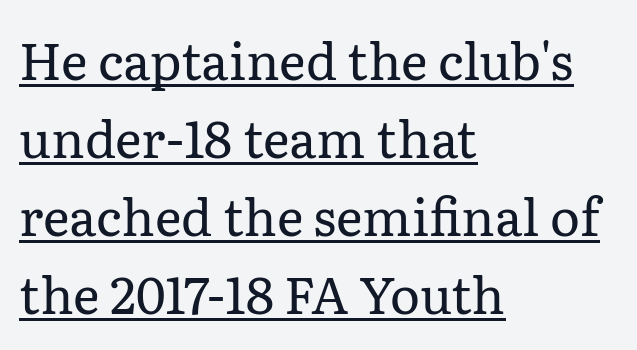
What decoration does the sample have? An underline. This sample uses a serif face. The axis of the letterforms is exactly vertical. Notice how the passage keeps a crisp vertical edge on the left only. Do the characters align in a grid? No, the font is proportional.
